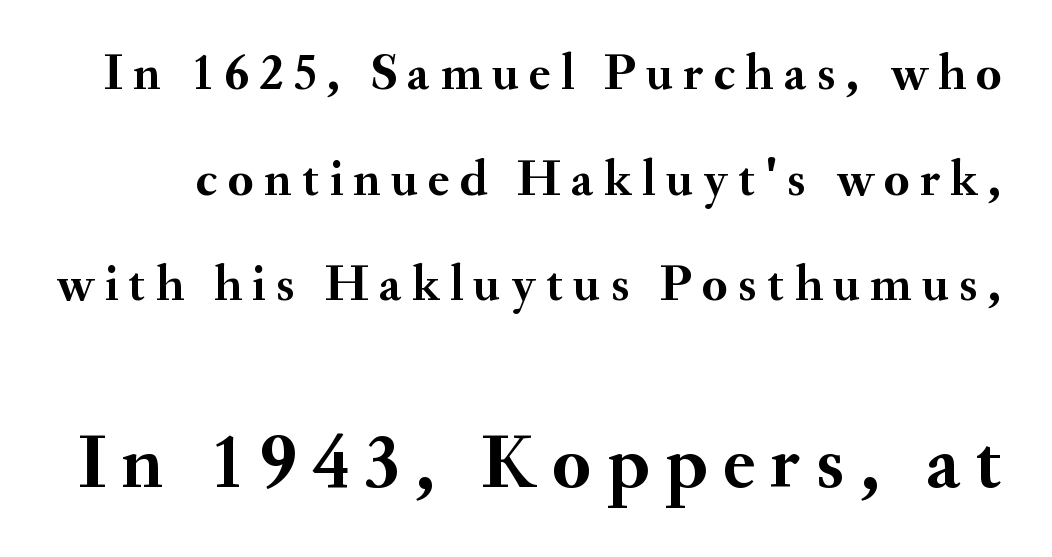
{"serif": "yes", "italic": "no", "bold": "yes", "weight": "semibold", "width": "normal", "stroke_contrast": "medium", "x_height": "small", "monospaced": "no", "underline": "no", "line_spacing": "loose", "line_spacing_ratio": 2.07, "letter_spacing": "wide", "letter_spacing_em": 0.2, "larger_block": "second", "size_ratio": 1.51, "glyph_px": 77}
